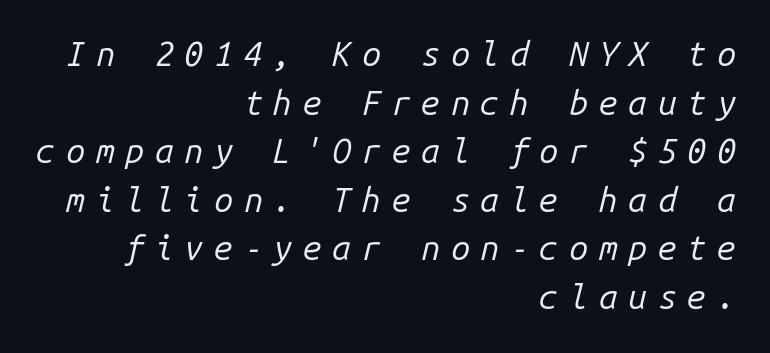
The axis of the letterforms is tilted away from vertical. Look at the tracking — it's clearly loosened, letters drifting apart. Quick note: underline off. Note the uniform advance width — an 'i' takes as much space as an 'm'.
